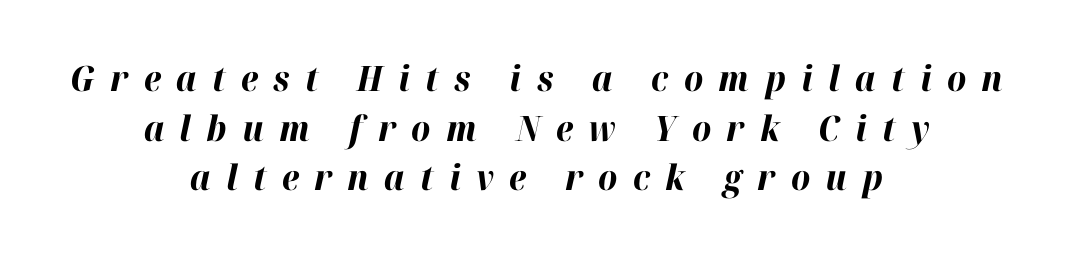
{"italic": "yes", "lean": "right", "slant_degrees": 12, "bold": "yes", "weight": "bold", "width": "normal", "stroke_contrast": "high", "x_height": "medium", "monospaced": "no", "underline": "no", "align": "center", "line_spacing": "normal", "line_spacing_ratio": 1.42, "letter_spacing": "wide", "letter_spacing_em": 0.44, "glyph_px": 35}
